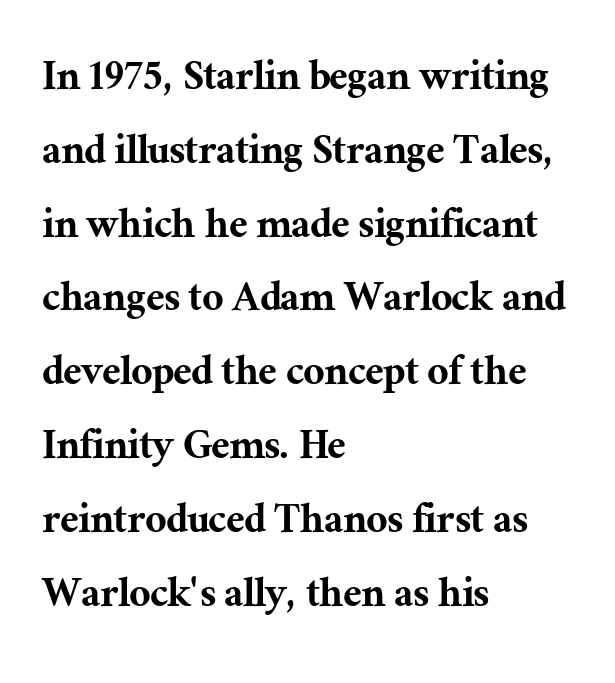
Q: Is the text italic (slanted)? A: No, it is upright.
Q: Is the typeface a serif or a sans-serif typeface? A: Serif.
Q: Is the text underlined? A: No.
Q: How is the paragraph aligned? A: Left-aligned.
Q: Is the spacing between letters normal or unusually wide? A: Normal.
Q: Is the spacing between lines tight, normal or loose? A: Normal.
Q: Width (condensed, normal, or wide)? A: Normal.
Q: Stroke contrast? A: Medium.
Q: x-height? A: Medium.
Q: Monospaced? A: No.
